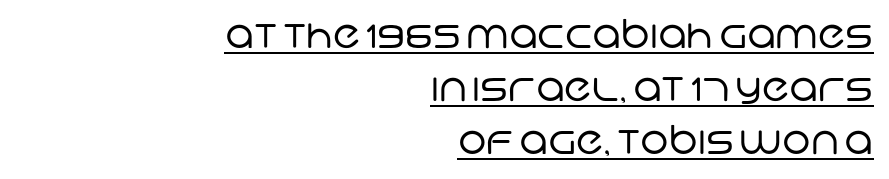
The image shows 40 px regular-weight sans-serif type; set right-aligned, normal line spacing (1.33x), normal letter spacing, underlined; low stroke contrast and a large x-height.
